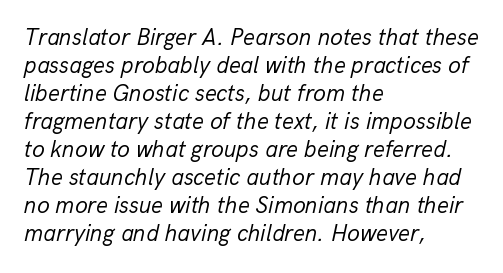
Q: Is the text bold? A: No.
Q: Is the text italic (slanted)? A: Yes, it leans right by about 13 degrees.
Q: Is the text underlined? A: No.
Q: How is the paragraph aligned? A: Left-aligned.
Q: Is the spacing between letters normal or unusually wide? A: Normal.
